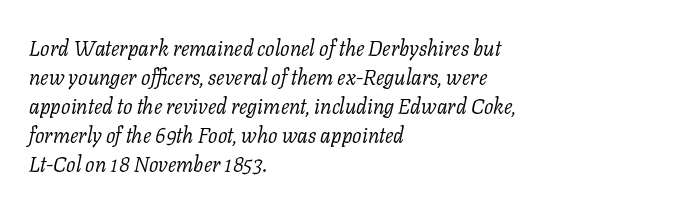
{"italic": "yes", "lean": "right", "slant_degrees": 11, "bold": "no", "underline": "no", "align": "left", "line_spacing": "normal", "line_spacing_ratio": 1.38, "letter_spacing": "normal", "letter_spacing_em": 0.0, "glyph_px": 21}
